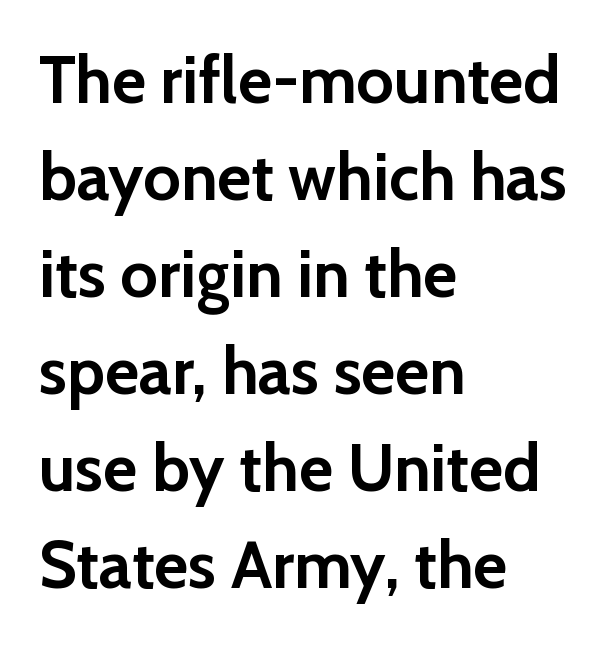
The image shows 66 px semibold sans-serif type, upright; set left-aligned, normal line spacing (1.47x), normal letter spacing, not underlined; low stroke contrast and a medium x-height.
